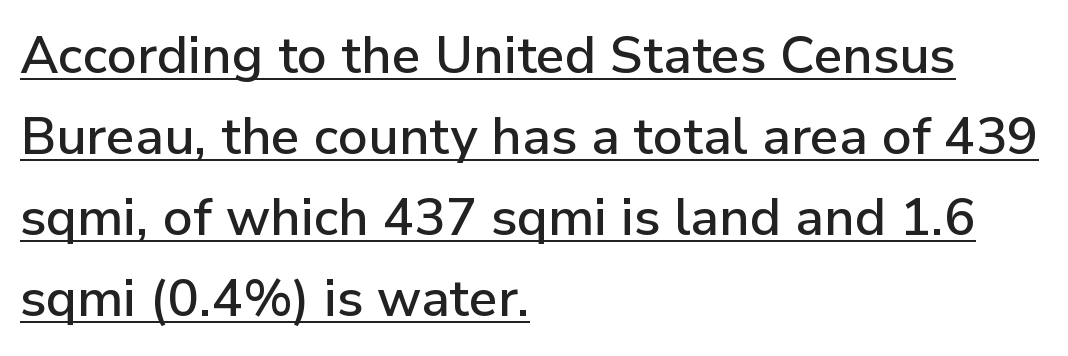
{"serif": "no", "italic": "no", "width": "normal", "stroke_contrast": "low", "x_height": "medium", "monospaced": "no", "underline": "yes", "align": "left", "line_spacing": "normal", "line_spacing_ratio": 1.56, "letter_spacing": "normal", "letter_spacing_em": 0.0, "glyph_px": 52}
